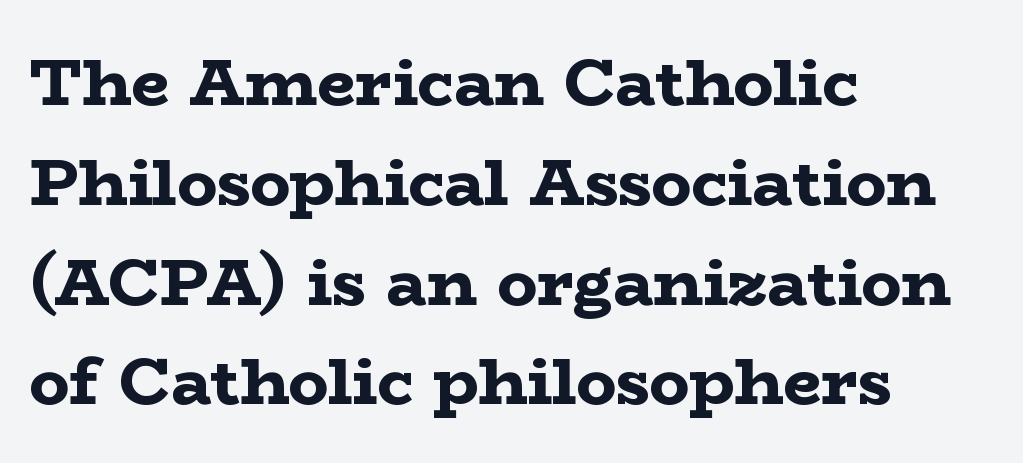
{"serif": "yes", "italic": "no", "bold": "yes", "weight": "bold", "width": "wide", "stroke_contrast": "low", "x_height": "medium", "monospaced": "no", "underline": "no", "align": "left", "line_spacing": "normal", "line_spacing_ratio": 1.49, "letter_spacing": "normal", "letter_spacing_em": 0.0, "glyph_px": 67}
